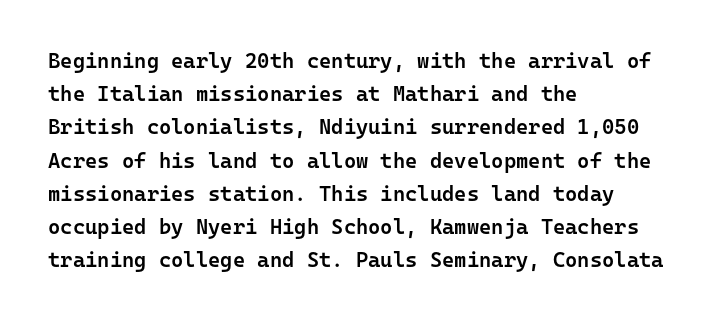
A typesetter would call this zero additional tracking. The foot of each line stays bare and open. Whoever set this chose a conventional vertical rhythm. Short and long lines alike share a common starting point at left. Stems and bowls a touch heavier than normal — semibold. The lettering stays uniformly vertical, giving the passage a roman look.
